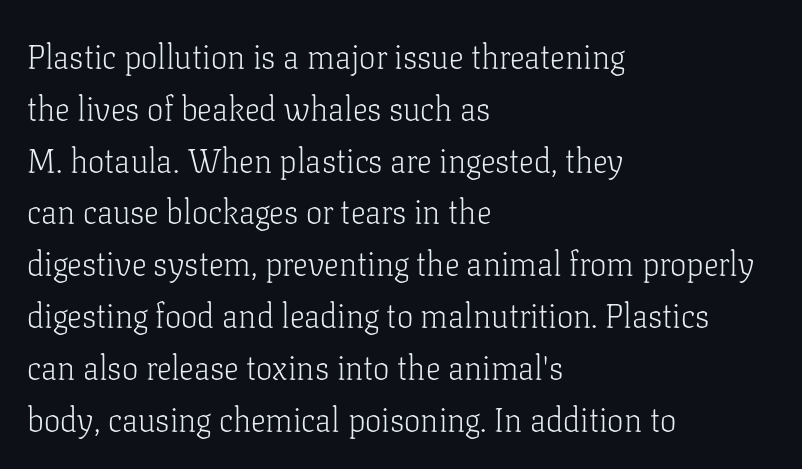
Weight class: somewhere from thin through regular. These lines are composed in type with serifs. Think of a printed novel: that variable character pitch is what you see here. The passage shown has conventional tracking throughout. Which margin do the lines hug? The left one — the right edge is uneven. Normally led — the rows are evenly, conventionally spaced.
